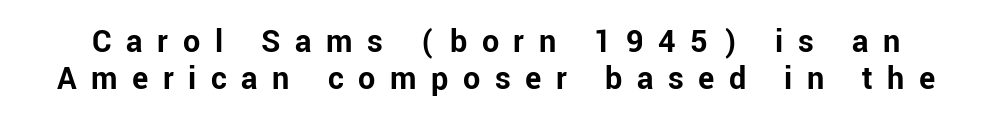
{"serif": "no", "italic": "no", "bold": "yes", "weight": "bold", "width": "normal", "stroke_contrast": "low", "x_height": "medium", "monospaced": "no", "underline": "no", "line_spacing": "tight", "line_spacing_ratio": 1.1, "letter_spacing": "wide", "letter_spacing_em": 0.43, "glyph_px": 34}
